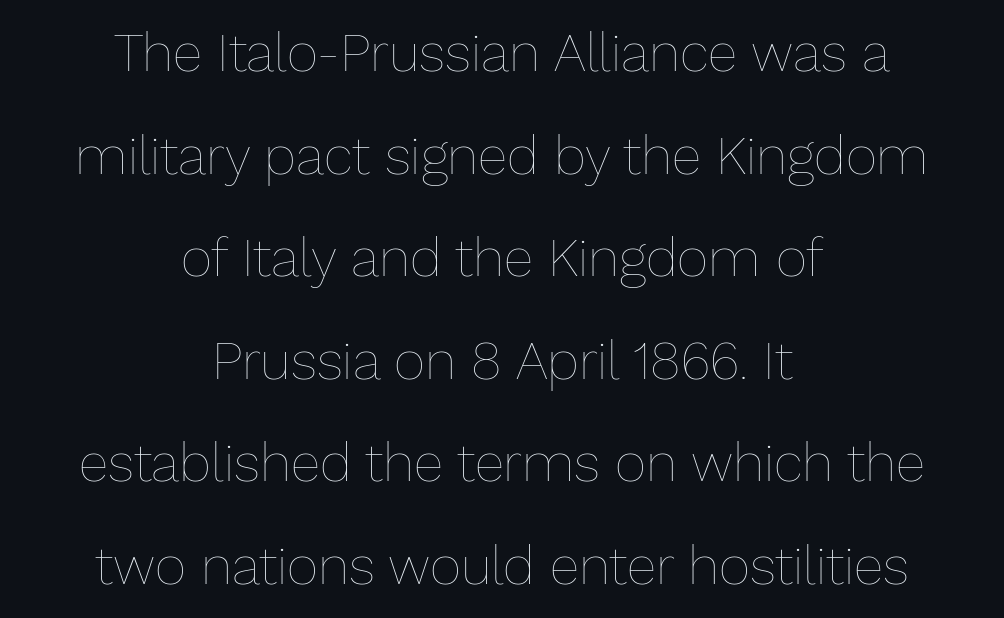
The face used here is proportionally spaced, like ordinary book or web type. Typeset on center — no edge is straight. Posture: straight, roman, zero tilt. The glyphs are unaccompanied by any horizontal stroke below them. The designer dialed line spacing up above the default.
